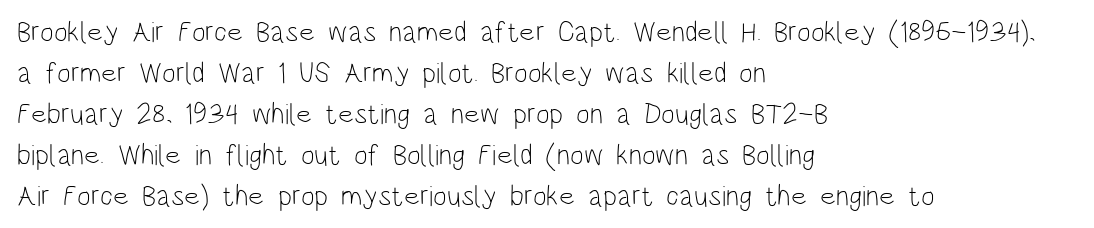
{"serif": "no", "italic": "no", "bold": "no", "weight": "light", "width": "condensed", "stroke_contrast": "low", "x_height": "large", "monospaced": "no", "underline": "no", "align": "left", "line_spacing": "normal", "line_spacing_ratio": 1.41, "letter_spacing": "normal", "letter_spacing_em": 0.0, "glyph_px": 29}
